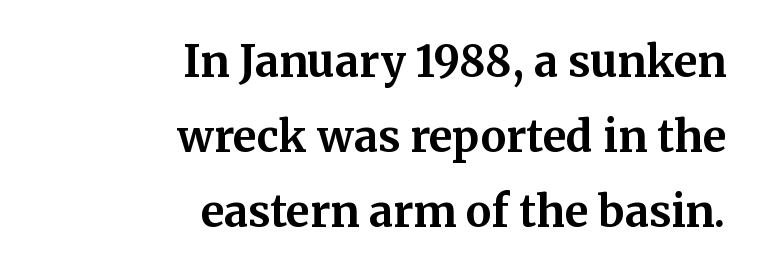
The image shows 43 px bold serif type, upright; set right-aligned, line spacing 1.75x, normal letter spacing, not underlined; medium stroke contrast and a medium x-height.
